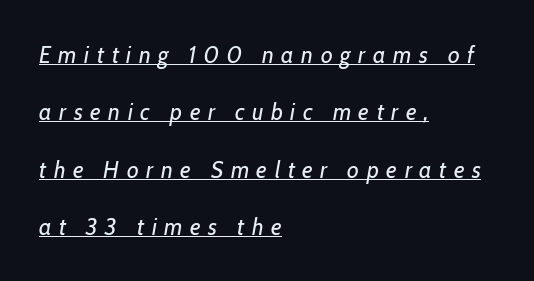
{"italic": "yes", "lean": "right", "slant_degrees": 10, "bold": "no", "underline": "yes", "align": "left", "line_spacing": "loose", "line_spacing_ratio": 2.39, "letter_spacing": "wide", "letter_spacing_em": 0.32, "glyph_px": 24}
